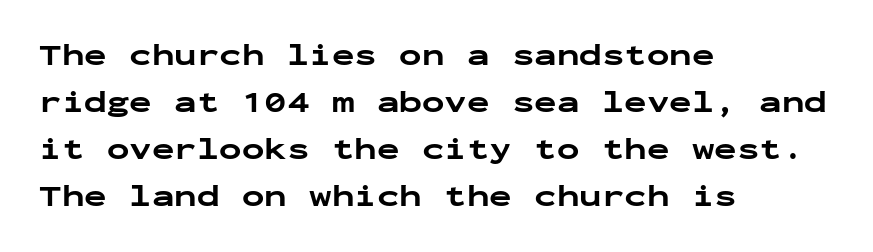
There is no visible air inserted between adjacent glyphs. If you drew a line through each stem, it would be perfectly vertical. The glyphs are unaccompanied by any horizontal stroke below them. Vertical spacing — default. Horizontally, the lines are justified to the leading edge only.
